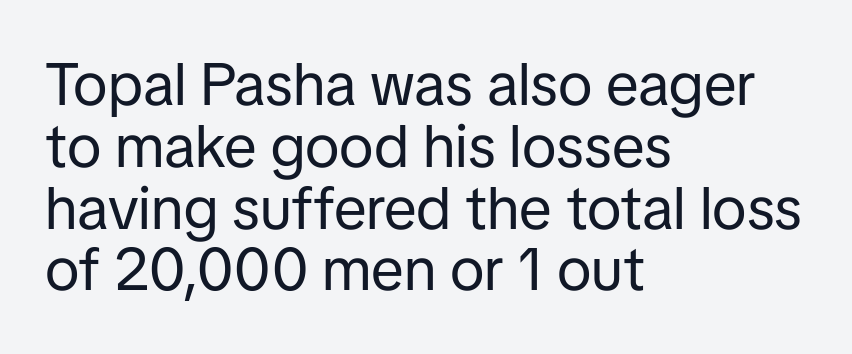
Unlike italic type, these characters show no tilt at all. Bold? No — there's no thickening of the strokes. Notice how descenders almost collide with the ascenders below — that's tight leading. The designer went with a sans here, leaving each stem footless. Left-aligned paragraph, ragged on the right.
